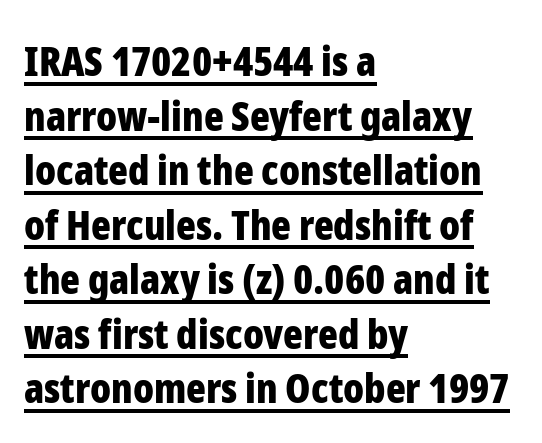
Q: Is the text bold? A: Yes.
Q: Is the text italic (slanted)? A: No, it is upright.
Q: Is the typeface a serif or a sans-serif typeface? A: Sans-serif.
Q: Is the text underlined? A: Yes.
Q: How is the paragraph aligned? A: Left-aligned.
Q: Is the spacing between letters normal or unusually wide? A: Normal.
Q: Is the spacing between lines tight, normal or loose? A: Normal.
Q: Width (condensed, normal, or wide)? A: Condensed.
Q: Stroke contrast? A: Low.
Q: x-height? A: Medium.
Q: Monospaced? A: No.
